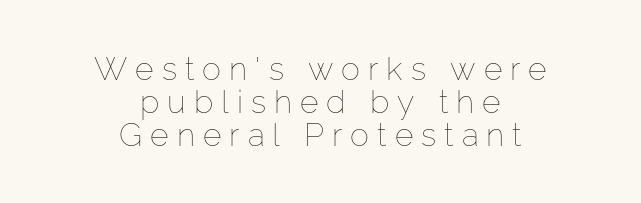
Closely set lines give the paragraph a compact silhouette. Each letter keeps its own natural width here, so spacing adapts to shape. A light-to-regular cut is what we see here. A typesetter would call this heavily tracked-out type. These lines were composed using upright roman letters.
